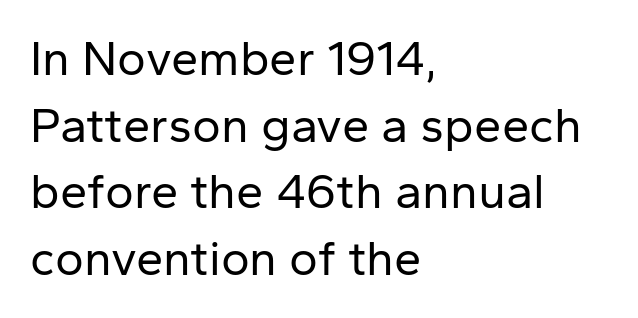
Q: Is the text bold? A: No.
Q: Is the text italic (slanted)? A: No, it is upright.
Q: Is the typeface a serif or a sans-serif typeface? A: Sans-serif.
Q: Is the text underlined? A: No.
Q: How is the paragraph aligned? A: Left-aligned.
Q: Is the spacing between letters normal or unusually wide? A: Normal.
Q: Is the spacing between lines tight, normal or loose? A: Normal.
Q: Width (condensed, normal, or wide)? A: Normal.
Q: Stroke contrast? A: Low.
Q: x-height? A: Medium.
Q: Monospaced? A: No.
